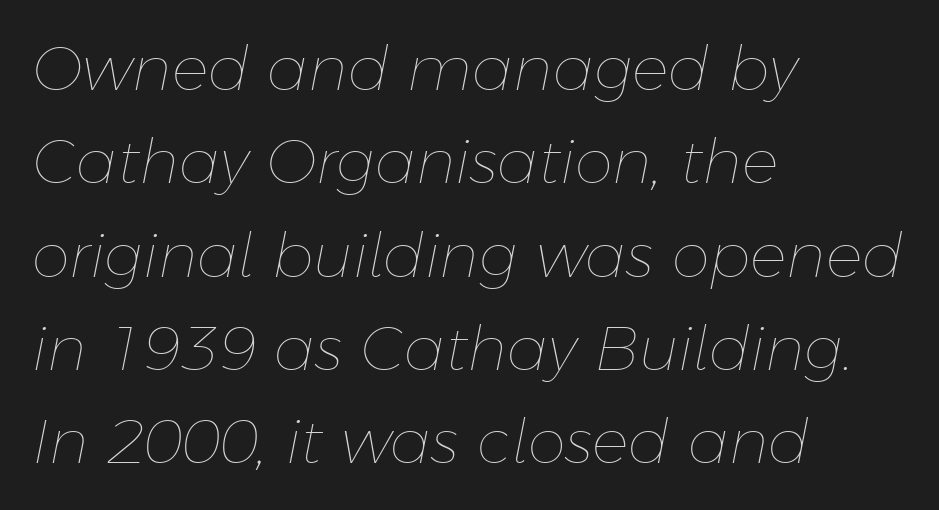
Q: Is the text bold? A: No.
Q: Is the text italic (slanted)? A: Yes, it leans right by about 11 degrees.
Q: Is the text underlined? A: No.
Q: How is the paragraph aligned? A: Left-aligned.
Q: Is the spacing between letters normal or unusually wide? A: Normal.
Q: Is the spacing between lines tight, normal or loose? A: Normal.
Q: Width (condensed, normal, or wide)? A: Normal.
Q: Stroke contrast? A: Low.
Q: x-height? A: Medium.
Q: Monospaced? A: No.
